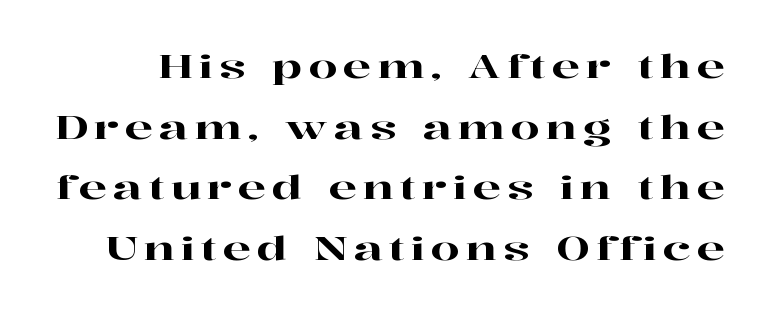
Q: Is the text italic (slanted)? A: No, it is upright.
Q: Is the typeface a serif or a sans-serif typeface? A: Serif.
Q: Is the text underlined? A: No.
Q: Width (condensed, normal, or wide)? A: Wide.
Q: Stroke contrast? A: High.
Q: x-height? A: Medium.
Q: Monospaced? A: No.
